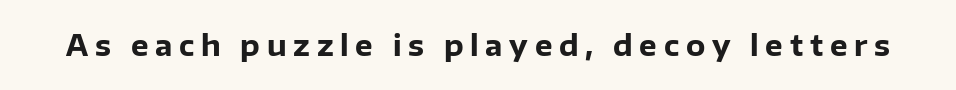
The image shows 28 px heavy sans-serif type, upright; set unusually wide letter spacing (+0.24 em), not underlined; low stroke contrast and a medium x-height.
